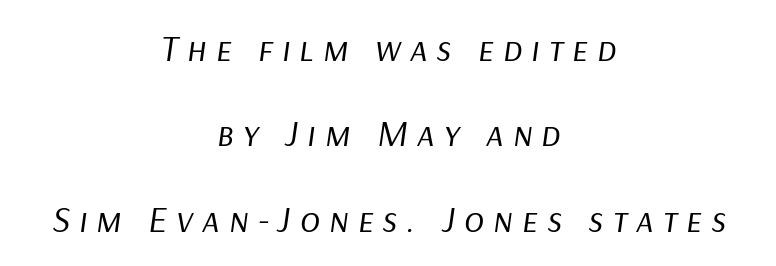
{"italic": "yes", "lean": "right", "slant_degrees": 9, "bold": "no", "weight": "regular", "width": "normal", "stroke_contrast": "low", "x_height": "medium", "monospaced": "no", "underline": "no", "align": "center", "line_spacing": "loose", "line_spacing_ratio": 2.31, "letter_spacing": "wide", "letter_spacing_em": 0.24, "glyph_px": 37}
